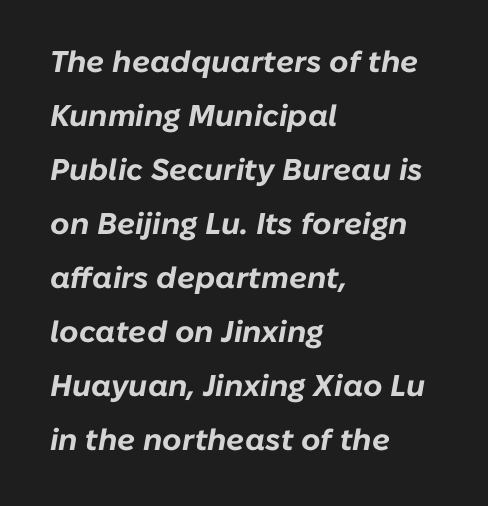
Q: Is the text bold? A: Yes.
Q: Is the text italic (slanted)? A: Yes, it leans right by about 10 degrees.
Q: Is the text underlined? A: No.
Q: How is the paragraph aligned? A: Left-aligned.
Q: Is the spacing between letters normal or unusually wide? A: Normal.
Q: Width (condensed, normal, or wide)? A: Normal.
Q: Stroke contrast? A: Low.
Q: x-height? A: Medium.
Q: Monospaced? A: No.
